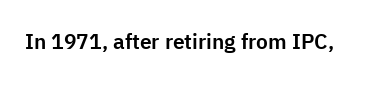
Every character sits straight up, as roman type does. The string is rendered with underlining switched off. Students, note that the glyphs here touch the page at normal intervals.
